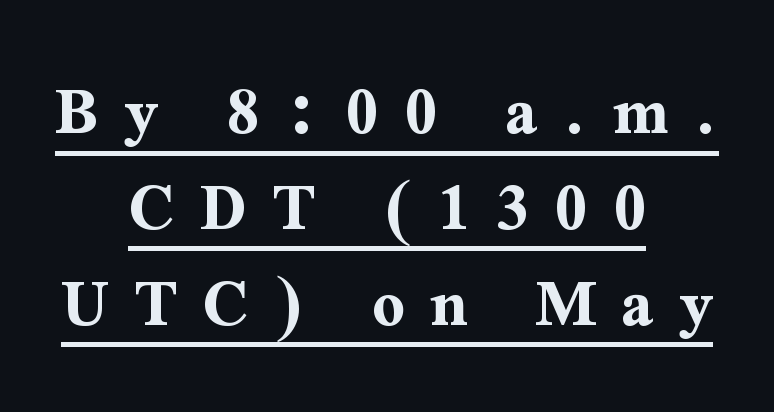
{"serif": "yes", "italic": "no", "bold": "yes", "weight": "bold", "width": "normal", "stroke_contrast": "medium", "x_height": "medium", "monospaced": "no", "underline": "yes", "align": "center", "line_spacing": "normal", "line_spacing_ratio": 1.33, "letter_spacing": "wide", "letter_spacing_em": 0.35, "glyph_px": 72}
